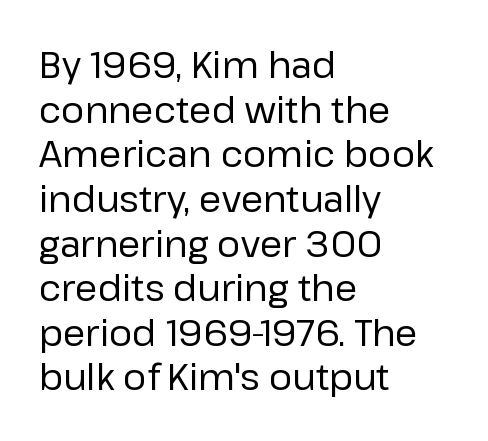
The image shows 36 px regular-weight sans-serif type, upright; set left-aligned, line spacing 1.24x, normal letter spacing, not underlined; low stroke contrast and a medium x-height.
